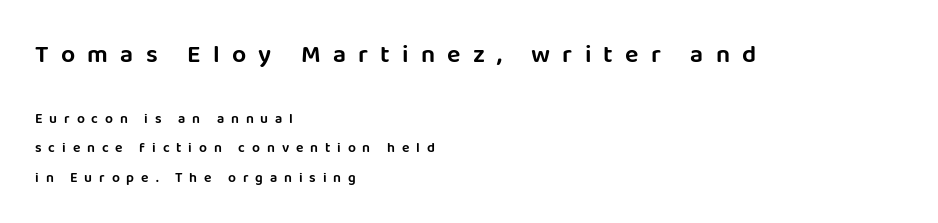
Q: Is the text italic (slanted)? A: No, it is upright.
Q: Is the text underlined? A: No.
Q: How is the paragraph aligned? A: Left-aligned.
Q: Is the spacing between letters normal or unusually wide? A: Unusually wide.
Q: Is the spacing between lines tight, normal or loose? A: Loose.
Q: Which block of text is set in a larger size, the first (top) or the second (bottom)? A: The first (top) one.
